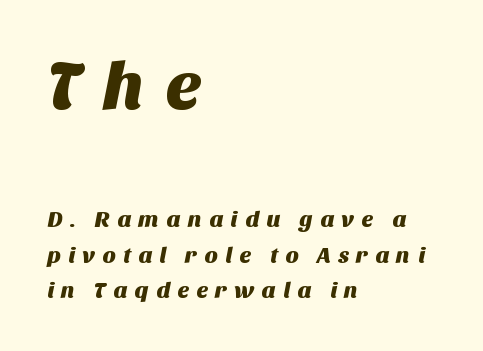
Q: Is the typeface a serif or a sans-serif typeface? A: Sans-serif.
Q: Is the text underlined? A: No.
Q: How is the paragraph aligned? A: Left-aligned.
Q: Is the spacing between letters normal or unusually wide? A: Unusually wide.
Q: Is the spacing between lines tight, normal or loose? A: Normal.
Q: Which block of text is set in a larger size, the first (top) or the second (bottom)? A: The first (top) one.
Q: Width (condensed, normal, or wide)? A: Normal.
Q: Stroke contrast? A: Medium.
Q: x-height? A: Large.
Q: Monospaced? A: No.
